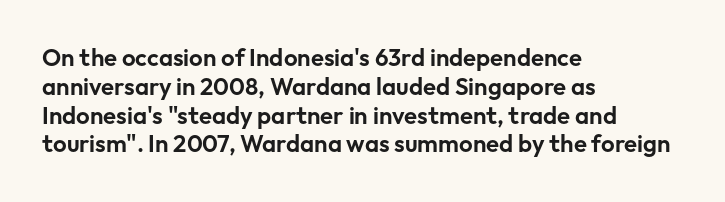
The image shows 24 px text type, upright; set left-aligned, line spacing 1.2x, normal letter spacing, not underlined.
